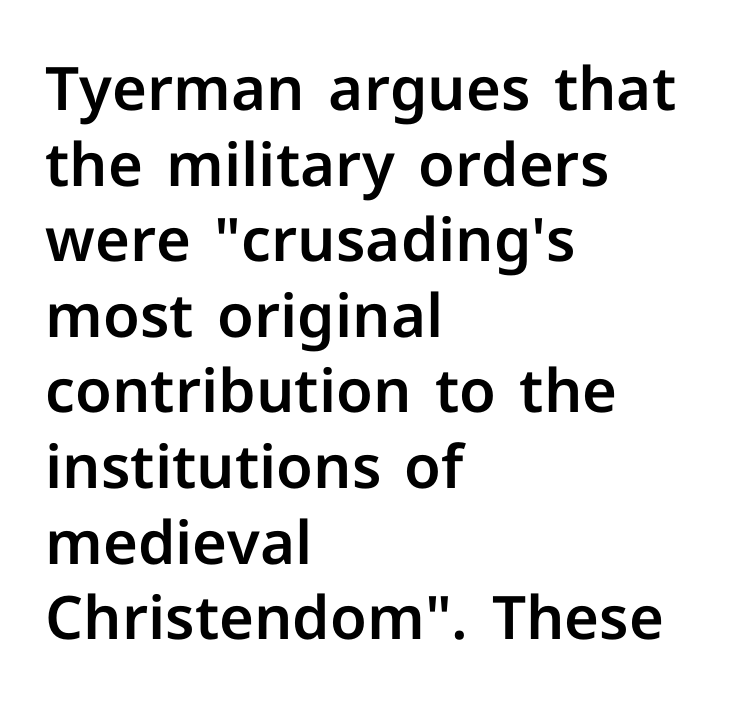
{"serif": "no", "italic": "no", "width": "normal", "stroke_contrast": "low", "x_height": "medium", "monospaced": "no", "underline": "no", "align": "left", "line_spacing": "normal", "line_spacing_ratio": 1.26, "letter_spacing": "normal", "letter_spacing_em": 0.0, "glyph_px": 60}
